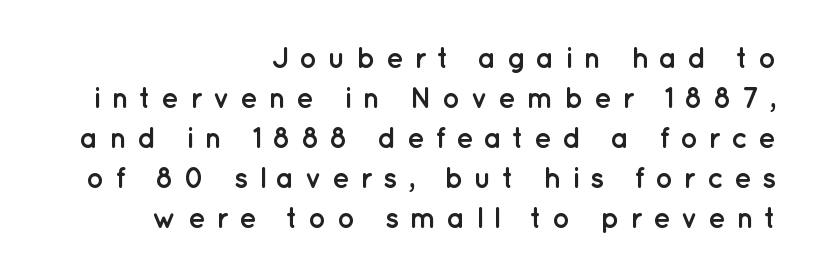
The image shows 29 px semibold sans-serif type, upright; set right-aligned, normal line spacing (1.38x), unusually wide letter spacing (+0.36 em), not underlined; low stroke contrast and a medium x-height.
